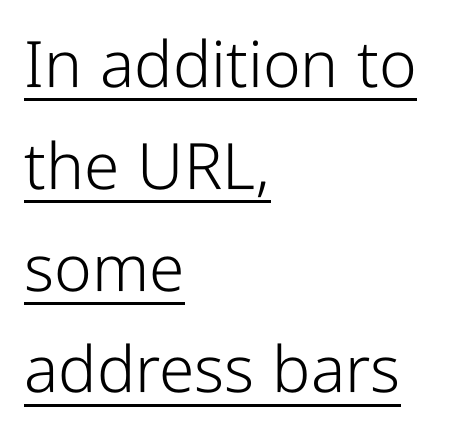
{"serif": "no", "italic": "no", "bold": "no", "weight": "light", "width": "condensed", "stroke_contrast": "low", "x_height": "medium", "monospaced": "no", "underline": "yes", "align": "left", "line_spacing": "normal", "line_spacing_ratio": 1.59, "letter_spacing": "normal", "letter_spacing_em": 0.0, "glyph_px": 64}
